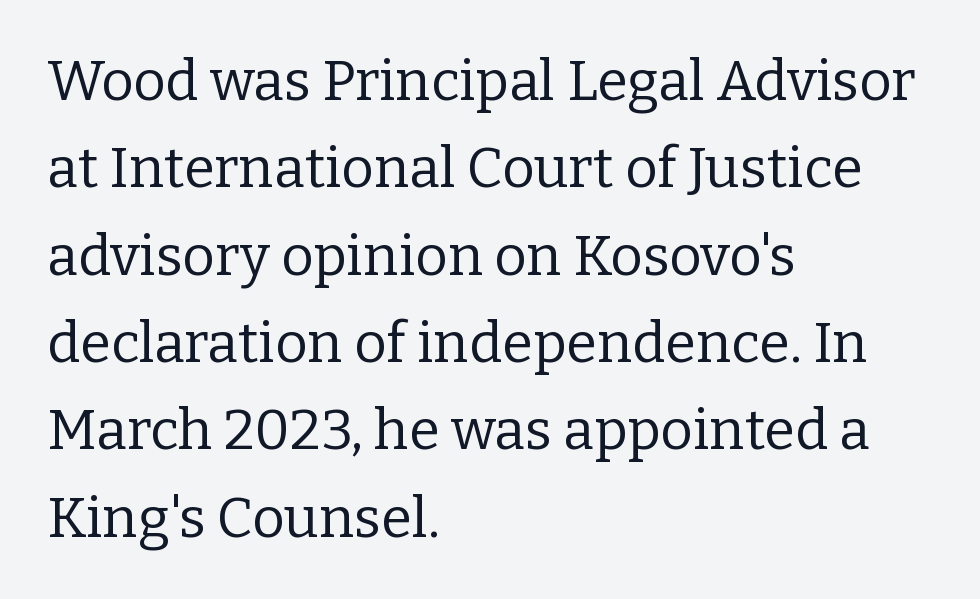
{"serif": "yes", "italic": "no", "bold": "no", "weight": "regular", "width": "normal", "stroke_contrast": "low", "x_height": "medium", "monospaced": "no", "underline": "no", "align": "left", "line_spacing": "normal", "line_spacing_ratio": 1.56, "letter_spacing": "normal", "letter_spacing_em": 0.0, "glyph_px": 56}
